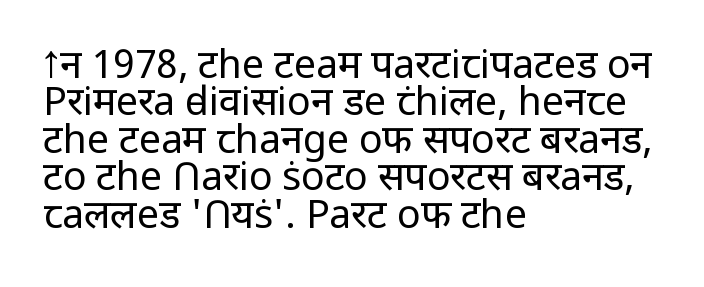
{"serif": "no", "italic": "no", "bold": "no", "weight": "regular", "width": "normal", "stroke_contrast": "low", "x_height": "medium", "monospaced": "no", "underline": "no", "align": "left", "line_spacing": "tight", "line_spacing_ratio": 0.96, "letter_spacing": "normal", "letter_spacing_em": 0.0, "glyph_px": 39}
